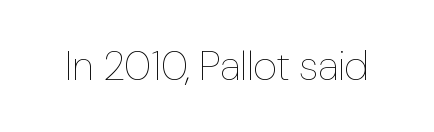
Note the varied advance widths — an 'i' is clearly narrower than an 'm'. No extra ink here — the face is not bold. This rendering leaves character spacing at its baseline value. Italic: no, the glyphs are upright roman. Bare-footed words on every line.
